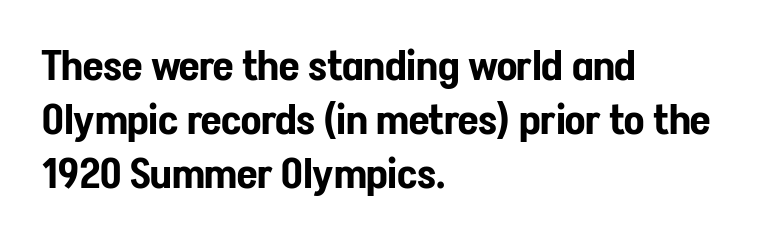
{"serif": "no", "italic": "no", "width": "condensed", "stroke_contrast": "low", "x_height": "medium", "monospaced": "no", "underline": "no", "align": "left", "line_spacing": "normal", "line_spacing_ratio": 1.28, "letter_spacing": "normal", "letter_spacing_em": 0.0, "glyph_px": 42}
